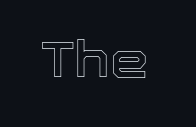
The image shows 49 px text type, upright; set normal letter spacing, not underlined; a medium x-height.
